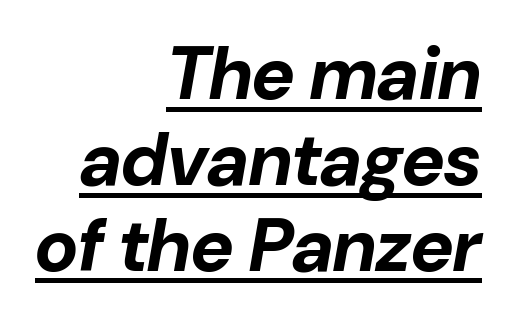
Underline: present. Here the designer chose a conventional face with non-uniform glyph widths. A full-strength bold gives these letters their thick strokes. The tracking reads as untouched default to a designer's eye. Designer's note — italics engaged. Horizontal alignment here is rightward, an uncommon choice for prose.
